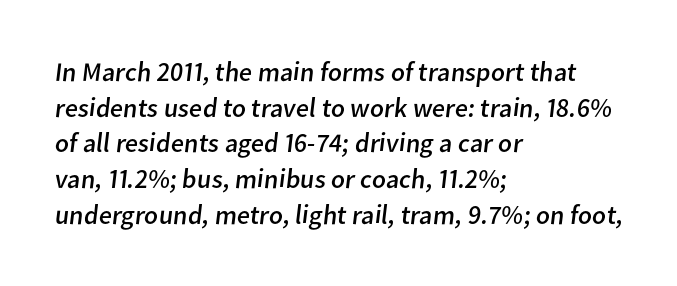
The passage shown is not bold in any degree. Characters follow at the spacing the type designer built in. Vertically, the passage feels balanced, rows spaced as you'd expect. Underlining? Definitely not there.
